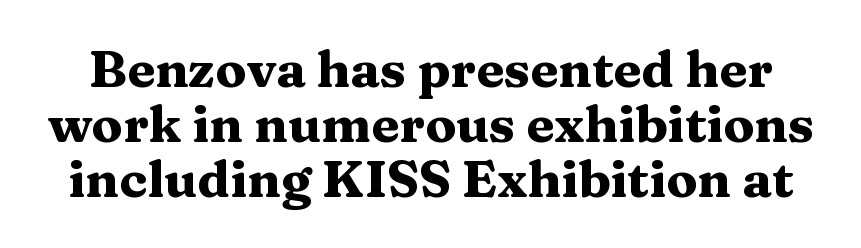
{"serif": "yes", "italic": "no", "bold": "yes", "weight": "heavy", "width": "wide", "stroke_contrast": "medium", "x_height": "medium", "monospaced": "no", "underline": "no", "line_spacing": "tight", "line_spacing_ratio": 1.08, "letter_spacing": "normal", "letter_spacing_em": 0.0, "glyph_px": 51}
